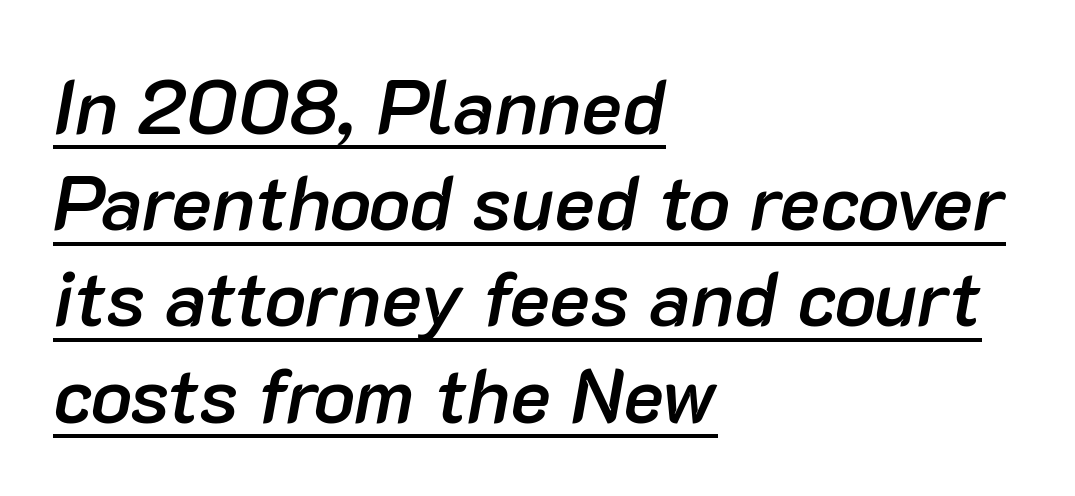
The image shows 77 px semibold type, italic (leaning right); set left-aligned, normal line spacing (1.25x), normal letter spacing, underlined; low stroke contrast and a medium x-height.
